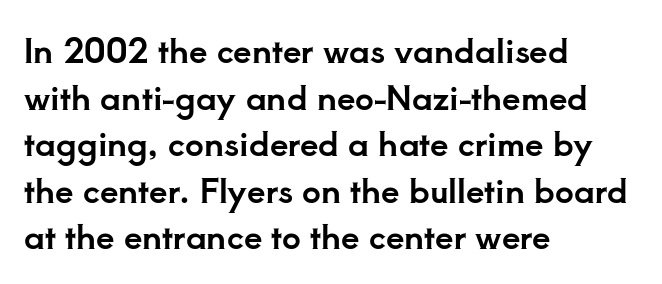
{"serif": "yes", "italic": "no", "width": "normal", "stroke_contrast": "low", "x_height": "small", "monospaced": "no", "underline": "no", "align": "left", "line_spacing": "normal", "line_spacing_ratio": 1.41, "letter_spacing": "normal", "letter_spacing_em": 0.0, "glyph_px": 33}
